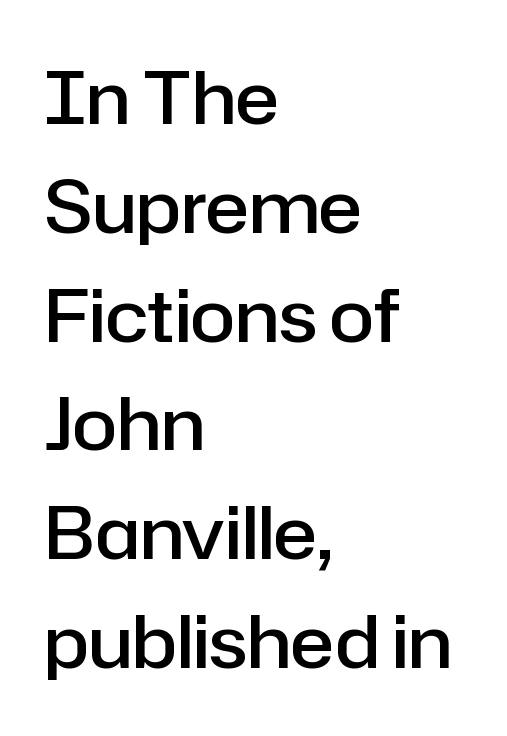
Each glyph is drawn with semibold strokes, heavier than normal yet not fully bold. In terms of posture, this sample is upright. Horizontally, the lines are justified to the leading edge only. The tracking reads as untouched default to a designer's eye. If you measured baseline to baseline, you'd find a middling distance.
